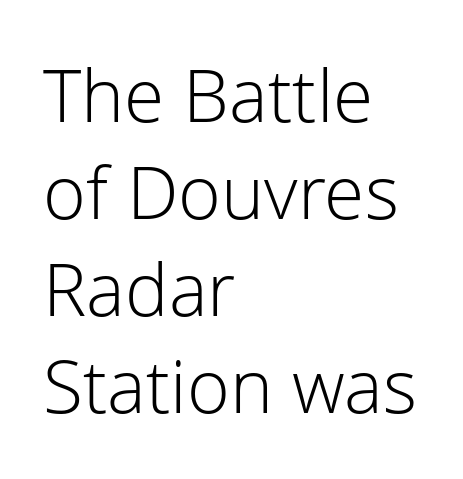
Lines of text with bare space underneath. Caption: face not bold, strokes unweighted. The ragged edge is on the right, which tells us the setting is flush left. This is the regular roman posture of the typeface. The passage shown stacks its lines at a standard gap.
